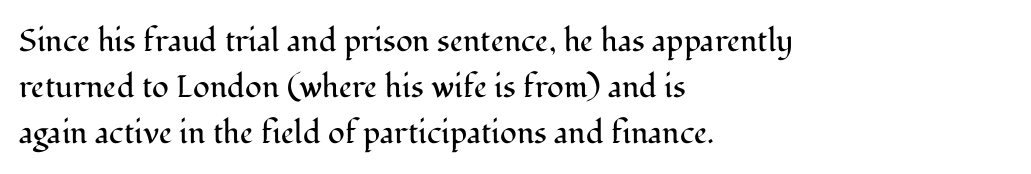
{"serif": "yes", "italic": "no", "bold": "no", "weight": "regular", "width": "normal", "stroke_contrast": "medium", "x_height": "medium", "monospaced": "no", "underline": "no", "align": "left", "line_spacing": "normal", "line_spacing_ratio": 1.48, "letter_spacing": "normal", "letter_spacing_em": 0.0, "glyph_px": 31}
